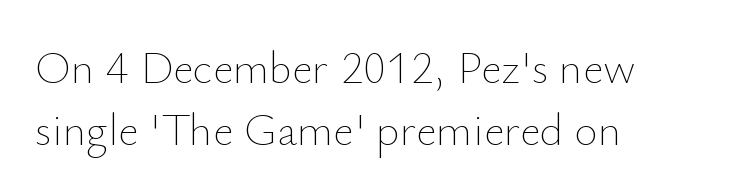
The image shows 45 px thin type, upright; set left-aligned, normal line spacing (1.37x), normal letter spacing, not underlined; low stroke contrast and a small x-height.
